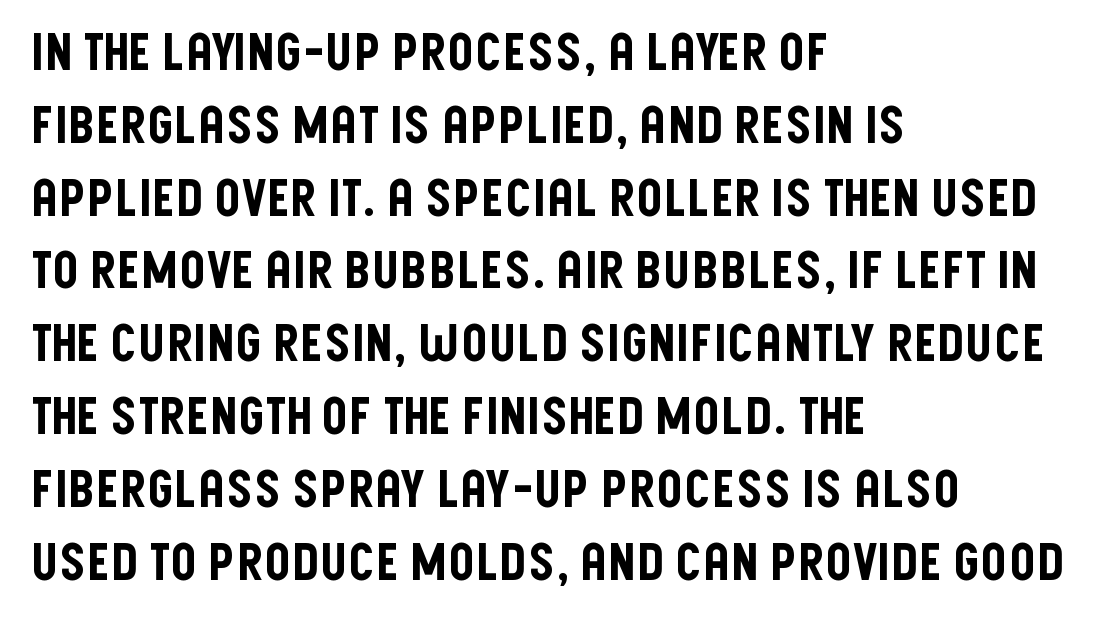
{"serif": "no", "italic": "no", "width": "condensed", "stroke_contrast": "low", "x_height": "large", "monospaced": "no", "underline": "no", "align": "left", "line_spacing": "normal", "line_spacing_ratio": 1.4, "letter_spacing": "normal", "letter_spacing_em": 0.0, "glyph_px": 52}
